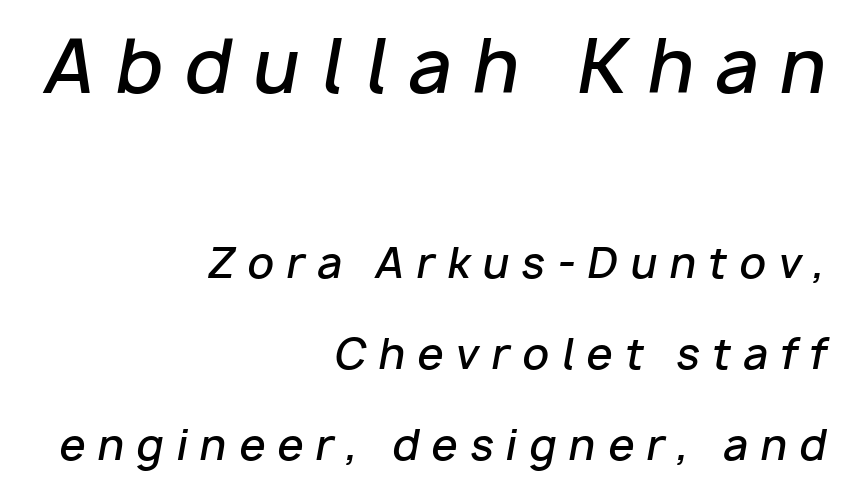
The upper block of text is set noticeably larger than the block beneath it. The space between consecutive lines is lavish. Beneath every word, the page is bare. Is the letter spacing exaggerated? Yes — the characters are pushed far apart. The face used here is proportionally spaced, like ordinary book or web type.
